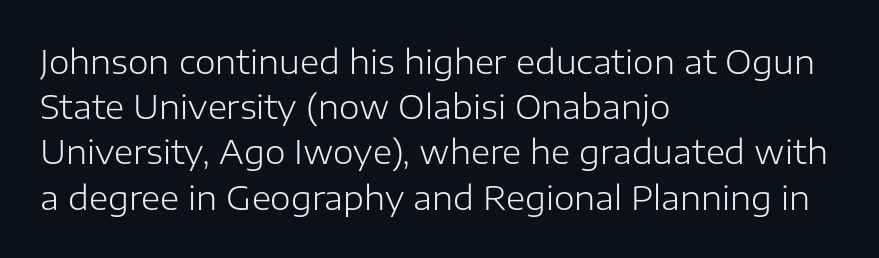
The image shows 33 px light sans-serif type, upright; set left-aligned, normal line spacing (1.37x), normal letter spacing, not underlined; low stroke contrast and a medium x-height.
